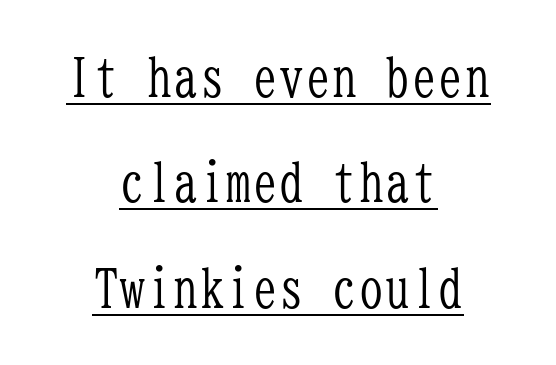
Glance below the letters and you will spot a drawn line. Fixed-width glyphs throughout — classic coding-font behaviour. The type sits square on the baseline with zero lean. The passage is arranged like a title page — every line centered.
